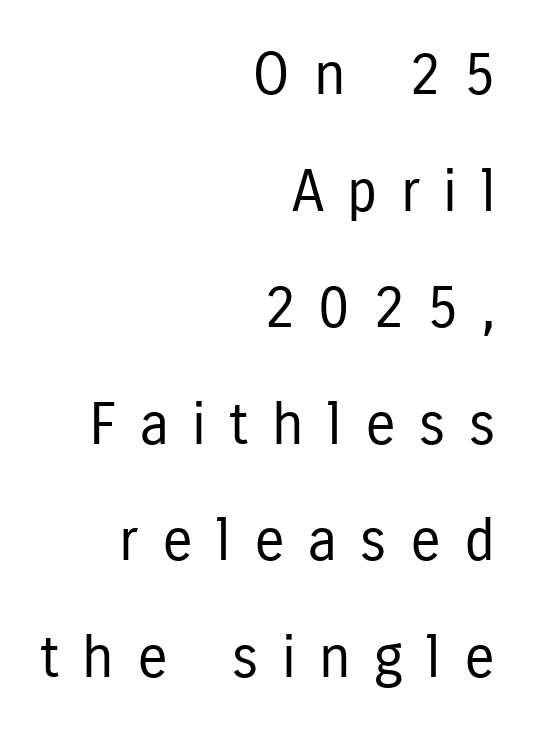
Q: Is the text bold? A: No.
Q: Is the text italic (slanted)? A: No, it is upright.
Q: Is the typeface a serif or a sans-serif typeface? A: Sans-serif.
Q: Is the text underlined? A: No.
Q: How is the paragraph aligned? A: Right-aligned.
Q: Is the spacing between letters normal or unusually wide? A: Unusually wide.
Q: Is the spacing between lines tight, normal or loose? A: Loose.
Q: Width (condensed, normal, or wide)? A: Condensed.
Q: Stroke contrast? A: Low.
Q: x-height? A: Medium.
Q: Monospaced? A: No.
